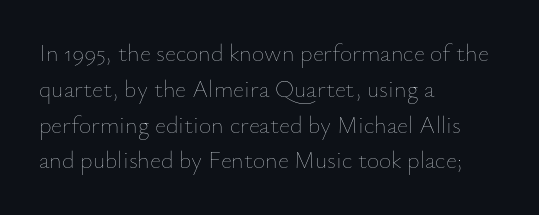
Q: Is the text bold? A: No.
Q: Is the text italic (slanted)? A: No, it is upright.
Q: Is the text underlined? A: No.
Q: How is the paragraph aligned? A: Left-aligned.
Q: Is the spacing between letters normal or unusually wide? A: Normal.
Q: Is the spacing between lines tight, normal or loose? A: Normal.
